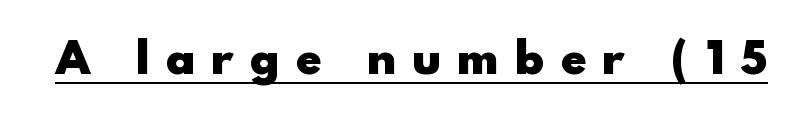
Q: Is the text bold? A: Yes.
Q: Is the text italic (slanted)? A: No, it is upright.
Q: Is the typeface a serif or a sans-serif typeface? A: Sans-serif.
Q: Is the text underlined? A: Yes.
Q: Is the spacing between letters normal or unusually wide? A: Unusually wide.
Q: Width (condensed, normal, or wide)? A: Normal.
Q: x-height? A: Small.
Q: Monospaced? A: No.
